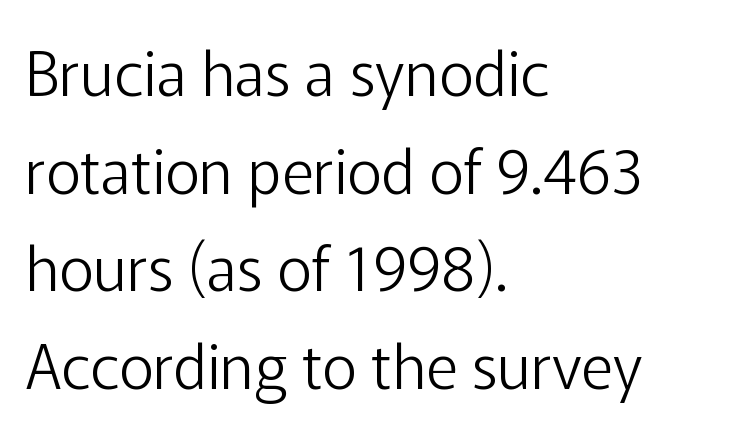
The image shows 61 px light sans-serif type, upright; set left-aligned, normal line spacing (1.6x), normal letter spacing, not underlined; low stroke contrast and a medium x-height.
